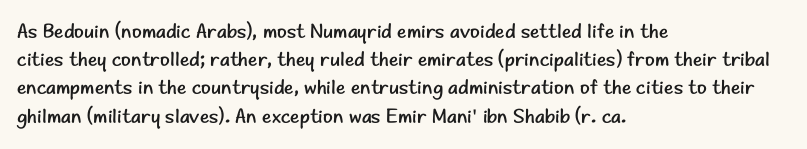
Q: Is the text bold? A: No.
Q: Is the text italic (slanted)? A: No, it is upright.
Q: Is the text underlined? A: No.
Q: How is the paragraph aligned? A: Left-aligned.
Q: Is the spacing between letters normal or unusually wide? A: Normal.
Q: Is the spacing between lines tight, normal or loose? A: Normal.
